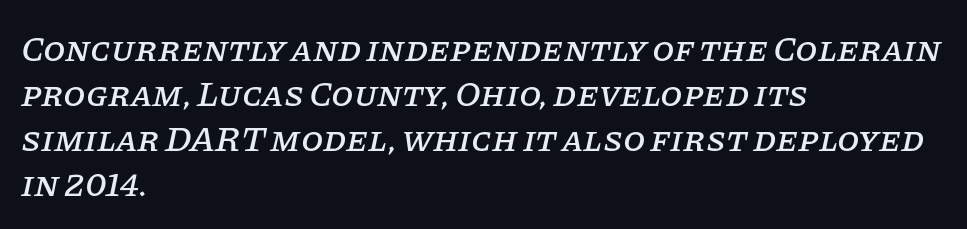
{"serif": "yes", "italic": "yes", "lean": "right", "slant_degrees": 11, "width": "normal", "stroke_contrast": "low", "x_height": "large", "monospaced": "no", "underline": "no", "align": "left", "line_spacing": "normal", "line_spacing_ratio": 1.25, "letter_spacing": "normal", "letter_spacing_em": 0.0, "glyph_px": 36}
